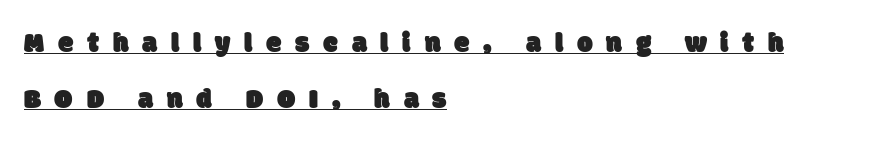
Q: Is the typeface a serif or a sans-serif typeface? A: Sans-serif.
Q: Is the text underlined? A: Yes.
Q: How is the paragraph aligned? A: Left-aligned.
Q: Is the spacing between letters normal or unusually wide? A: Unusually wide.
Q: Is the spacing between lines tight, normal or loose? A: Loose.
Q: Width (condensed, normal, or wide)? A: Normal.
Q: Stroke contrast? A: Low.
Q: x-height? A: Large.
Q: Monospaced? A: No.
